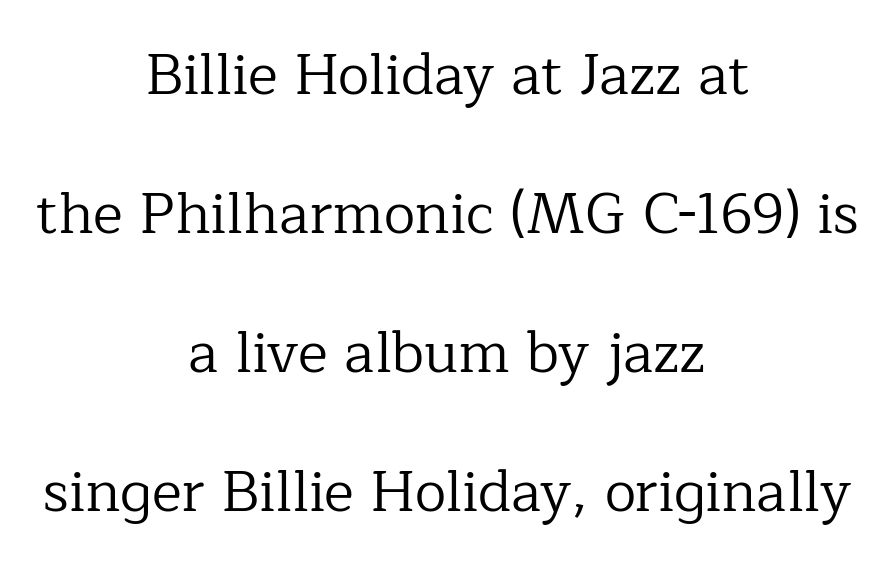
{"serif": "yes", "italic": "no", "bold": "no", "weight": "regular", "width": "normal", "stroke_contrast": "low", "x_height": "medium", "monospaced": "no", "underline": "no", "align": "center", "line_spacing": "loose", "line_spacing_ratio": 2.44, "letter_spacing": "normal", "letter_spacing_em": 0.0, "glyph_px": 57}
